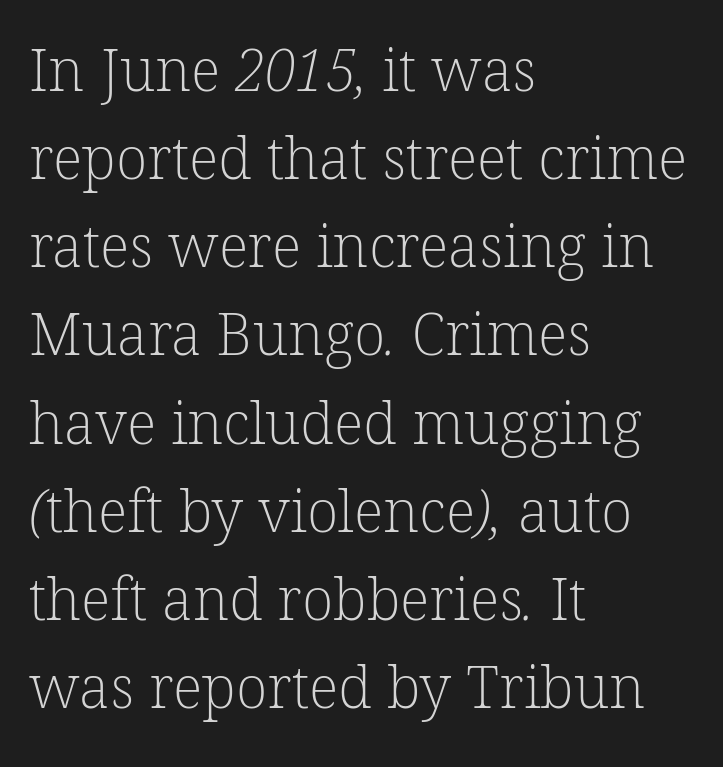
Q: Is the text bold? A: No.
Q: Is the typeface a serif or a sans-serif typeface? A: Serif.
Q: Is the text underlined? A: No.
Q: How is the paragraph aligned? A: Left-aligned.
Q: Is the spacing between letters normal or unusually wide? A: Normal.
Q: Is the spacing between lines tight, normal or loose? A: Normal.
Q: Width (condensed, normal, or wide)? A: Normal.
Q: Stroke contrast? A: Low.
Q: x-height? A: Medium.
Q: Monospaced? A: No.
